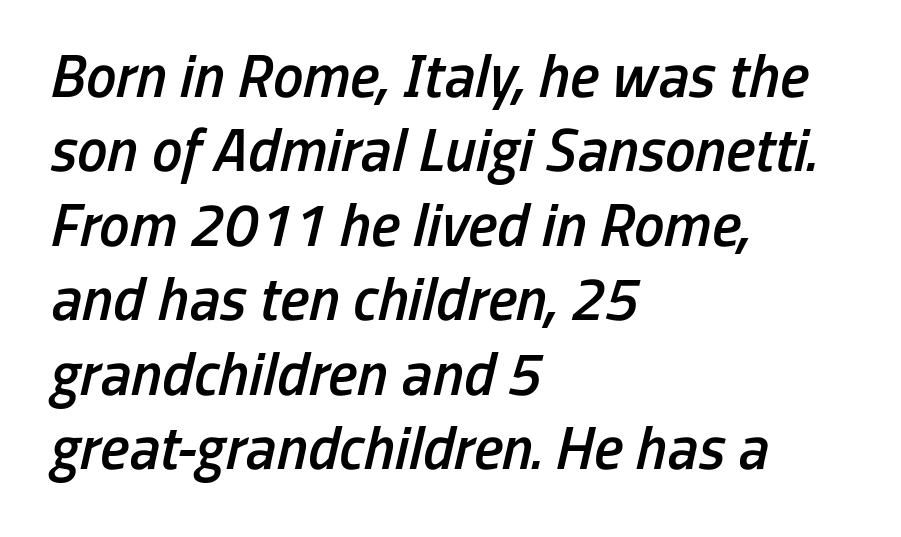
{"italic": "yes", "lean": "right", "slant_degrees": 13, "bold": "semi", "weight": "semibold", "width": "condensed", "stroke_contrast": "low", "x_height": "medium", "monospaced": "no", "underline": "no", "align": "left", "line_spacing_ratio": 1.22, "letter_spacing": "normal", "letter_spacing_em": 0.0, "glyph_px": 61}
